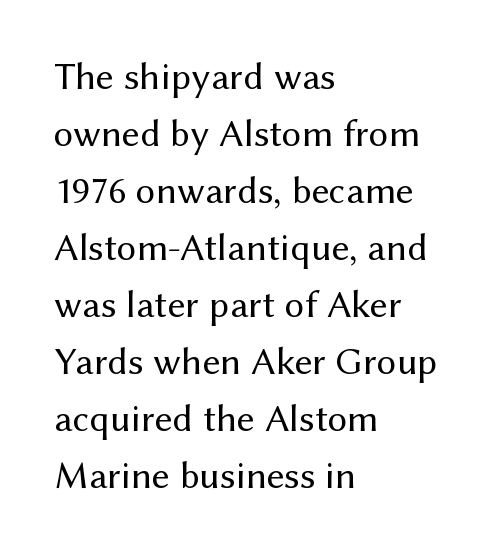
Q: Is the text bold? A: No.
Q: Is the text italic (slanted)? A: No, it is upright.
Q: Is the typeface a serif or a sans-serif typeface? A: Sans-serif.
Q: Is the text underlined? A: No.
Q: How is the paragraph aligned? A: Left-aligned.
Q: Is the spacing between letters normal or unusually wide? A: Normal.
Q: Is the spacing between lines tight, normal or loose? A: Normal.
Q: Width (condensed, normal, or wide)? A: Normal.
Q: Stroke contrast? A: Medium.
Q: x-height? A: Medium.
Q: Monospaced? A: No.
